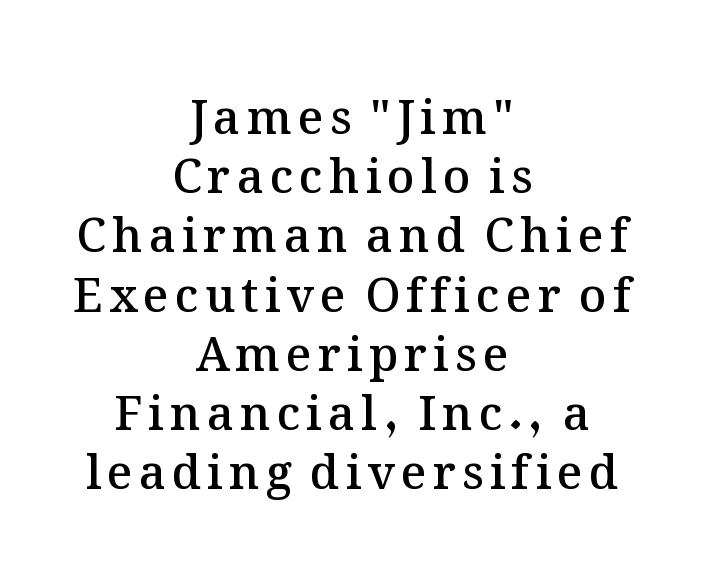
Q: Is the text bold? A: Semi-bold.
Q: Is the text italic (slanted)? A: No, it is upright.
Q: Is the text underlined? A: No.
Q: How is the paragraph aligned? A: Centered.
Q: Is the spacing between lines tight, normal or loose? A: Normal.
Q: Width (condensed, normal, or wide)? A: Normal.
Q: Stroke contrast? A: Medium.
Q: x-height? A: Medium.
Q: Monospaced? A: No.
